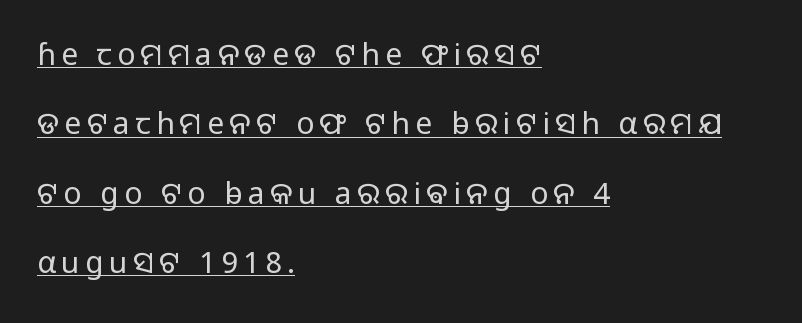
The image shows 30 px light sans-serif type, upright; set left-aligned, loose line spacing (2.31x), underlined; low stroke contrast and a medium x-height.
